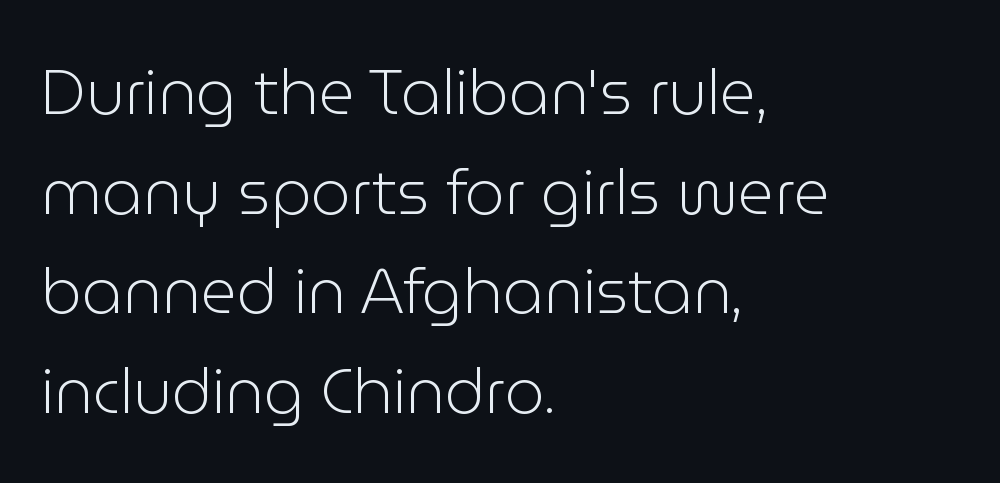
Q: Is the text bold? A: No.
Q: Is the text italic (slanted)? A: No, it is upright.
Q: Is the typeface a serif or a sans-serif typeface? A: Sans-serif.
Q: Is the text underlined? A: No.
Q: How is the paragraph aligned? A: Left-aligned.
Q: Is the spacing between letters normal or unusually wide? A: Normal.
Q: Is the spacing between lines tight, normal or loose? A: Normal.
Q: Width (condensed, normal, or wide)? A: Normal.
Q: Stroke contrast? A: Low.
Q: x-height? A: Medium.
Q: Monospaced? A: No.
